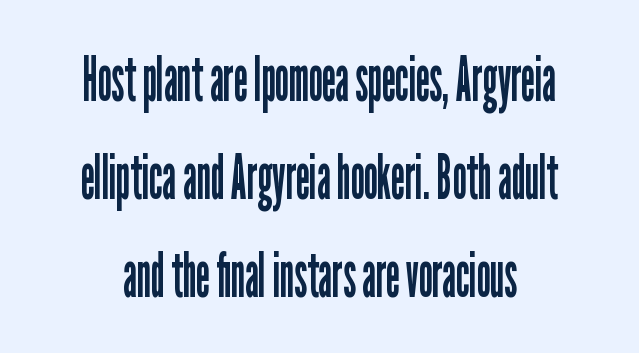
The font family rendered here belongs to the sans-serif group. Compared with a typical body face, this is equally light or lighter still. There is no visible air inserted between adjacent glyphs. Is this a fixed-width face? No — the glyphs have proportional, varying widths.
